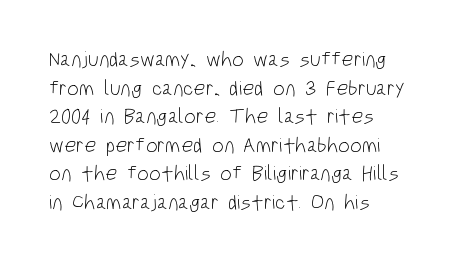
The image shows 21 px text type, upright; set left-aligned, normal line spacing (1.36x), normal letter spacing, not underlined.
